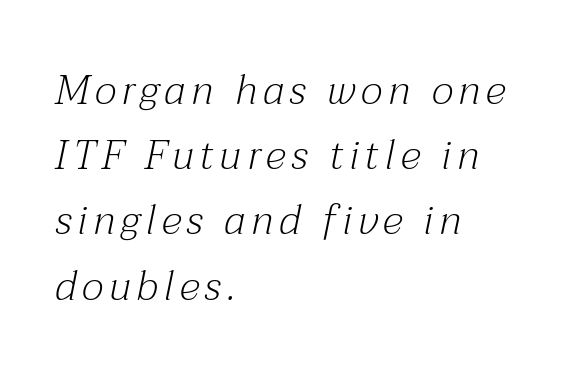
Q: Is the text bold? A: No.
Q: Is the text italic (slanted)? A: Yes, it leans right by about 12 degrees.
Q: Is the typeface a serif or a sans-serif typeface? A: Serif.
Q: Is the text underlined? A: No.
Q: How is the paragraph aligned? A: Left-aligned.
Q: Is the spacing between lines tight, normal or loose? A: Normal.
Q: Width (condensed, normal, or wide)? A: Normal.
Q: Stroke contrast? A: Medium.
Q: x-height? A: Medium.
Q: Monospaced? A: No.
